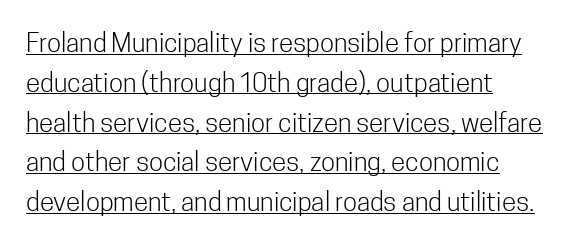
Q: Is the text bold? A: No.
Q: Is the text italic (slanted)? A: No, it is upright.
Q: Is the text underlined? A: Yes.
Q: How is the paragraph aligned? A: Left-aligned.
Q: Is the spacing between letters normal or unusually wide? A: Normal.
Q: Is the spacing between lines tight, normal or loose? A: Normal.
